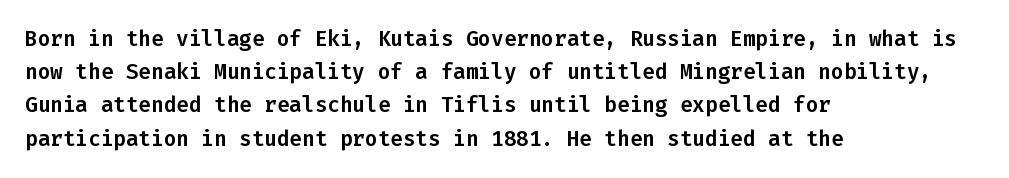
Q: Is the text italic (slanted)? A: No, it is upright.
Q: Is the text underlined? A: No.
Q: How is the paragraph aligned? A: Left-aligned.
Q: Is the spacing between letters normal or unusually wide? A: Normal.
Q: Is the spacing between lines tight, normal or loose? A: Normal.
